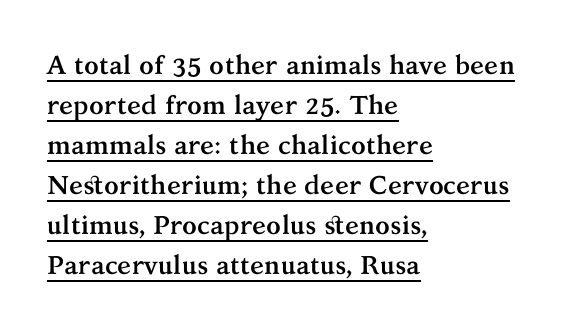
The image shows 26 px bold type, upright; set left-aligned, normal line spacing (1.54x), normal letter spacing, underlined.
